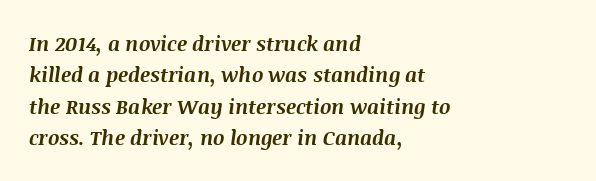
Q: Is the text bold? A: Yes.
Q: Is the text italic (slanted)? A: Yes, it leans right by about 8 degrees.
Q: Is the text underlined? A: No.
Q: How is the paragraph aligned? A: Left-aligned.
Q: Is the spacing between letters normal or unusually wide? A: Normal.
Q: Is the spacing between lines tight, normal or loose? A: Normal.
